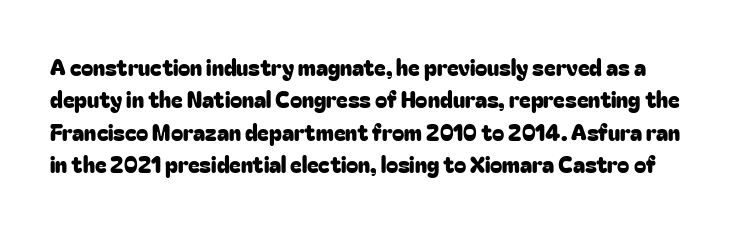
What's the leading like? Ordinary, nothing unusual. A clean baseline with only descenders dipping below it. The letters stand straight up with perfectly vertical stems. You could call the tracking neutral — neither tight nor loose.
